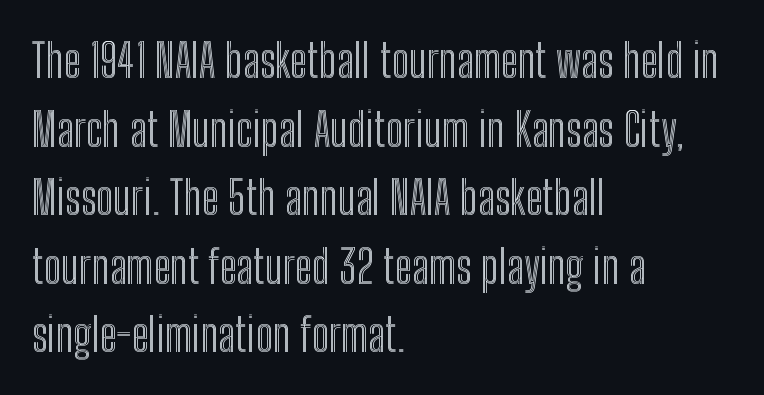
The image shows 46 px condensed type, upright; set left-aligned, normal line spacing (1.49x), normal letter spacing, not underlined; a medium x-height.
